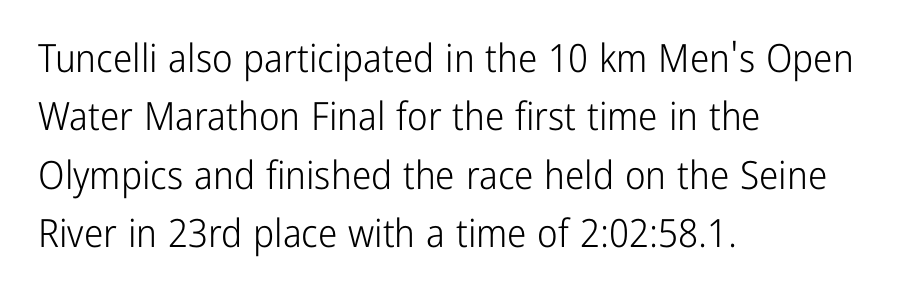
{"serif": "no", "italic": "no", "bold": "no", "weight": "light", "width": "condensed", "stroke_contrast": "low", "x_height": "medium", "monospaced": "no", "underline": "no", "align": "left", "line_spacing": "normal", "line_spacing_ratio": 1.5, "letter_spacing": "normal", "letter_spacing_em": 0.0, "glyph_px": 39}
